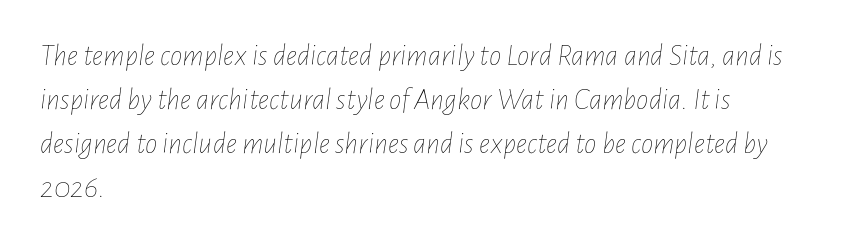
The image shows 31 px thin, condensed type, italic (leaning right); set left-aligned, normal line spacing (1.42x), normal letter spacing, not underlined; low stroke contrast and a medium x-height.
